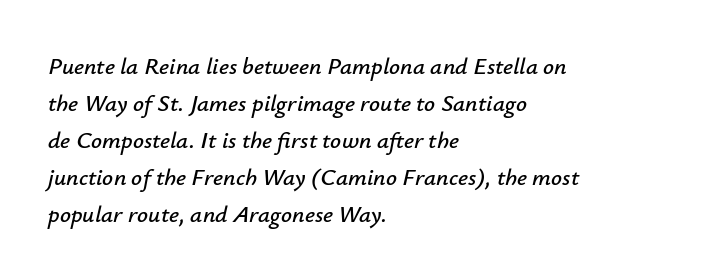
{"italic": "yes", "lean": "right", "slant_degrees": 12, "underline": "no", "align": "left", "line_spacing": "normal", "line_spacing_ratio": 1.54, "letter_spacing": "normal", "letter_spacing_em": 0.0, "glyph_px": 24}
